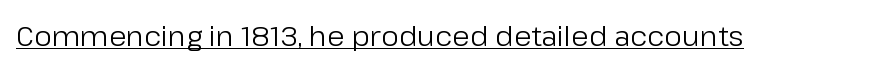
{"serif": "no", "italic": "no", "bold": "no", "weight": "regular", "width": "normal", "stroke_contrast": "low", "x_height": "medium", "monospaced": "no", "underline": "yes", "letter_spacing": "normal", "letter_spacing_em": 0.0, "glyph_px": 28}
